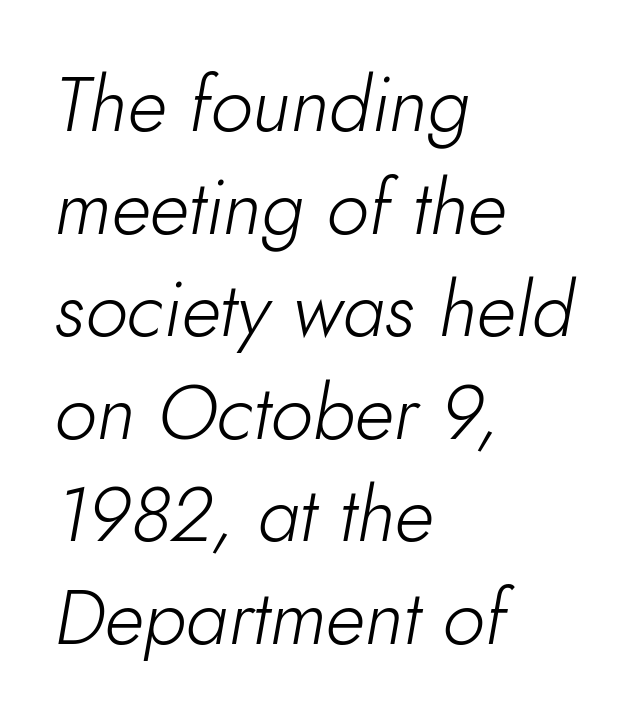
Q: Is the text bold? A: No.
Q: Is the text italic (slanted)? A: Yes, it leans right by about 10 degrees.
Q: Is the text underlined? A: No.
Q: How is the paragraph aligned? A: Left-aligned.
Q: Is the spacing between letters normal or unusually wide? A: Normal.
Q: Is the spacing between lines tight, normal or loose? A: Normal.
Q: Width (condensed, normal, or wide)? A: Normal.
Q: Stroke contrast? A: Low.
Q: x-height? A: Small.
Q: Monospaced? A: No.
